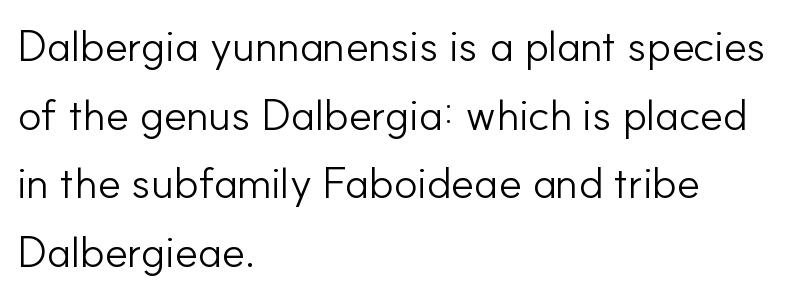
The image shows 44 px light sans-serif type, upright; set left-aligned, normal line spacing (1.56x), normal letter spacing, not underlined; low stroke contrast and a small x-height.
